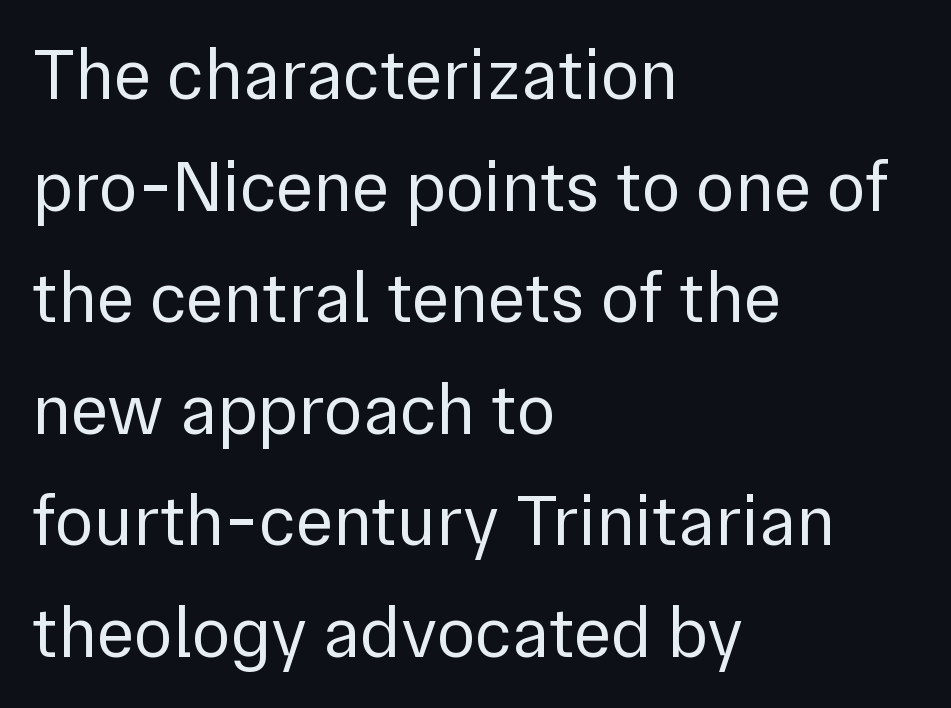
The letters advance in unequal steps, a hallmark of proportional type. A typesetter would mark this as roman, not italic. Whoever set this chose a conventional vertical rhythm. The letterforms sit shoulder to shoulder at normal distance. Check where the strokes stop: nothing finishes them off — pure sans.
